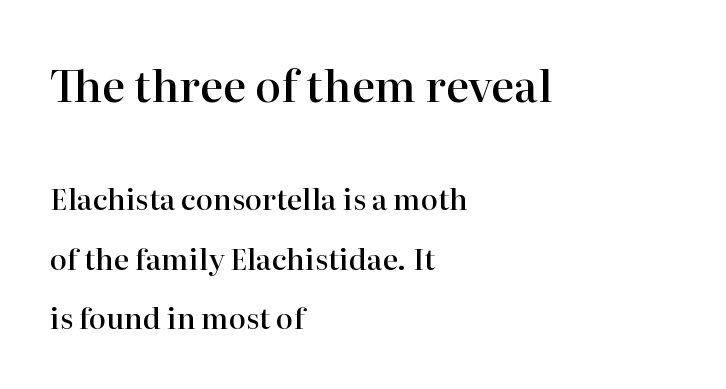
The image shows 44 px semibold serif type, upright; set left-aligned, loose line spacing (2.05x), normal letter spacing, not underlined; the first (top) block is 1.52x larger; high stroke contrast and a medium x-height.
